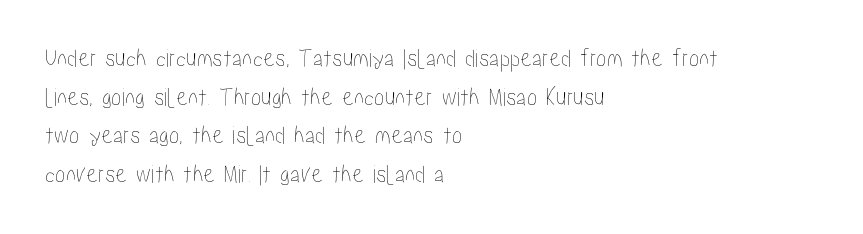
Q: Is the text italic (slanted)? A: No, it is upright.
Q: Is the text underlined? A: No.
Q: How is the paragraph aligned? A: Left-aligned.
Q: Is the spacing between letters normal or unusually wide? A: Normal.
Q: Is the spacing between lines tight, normal or loose? A: Normal.
